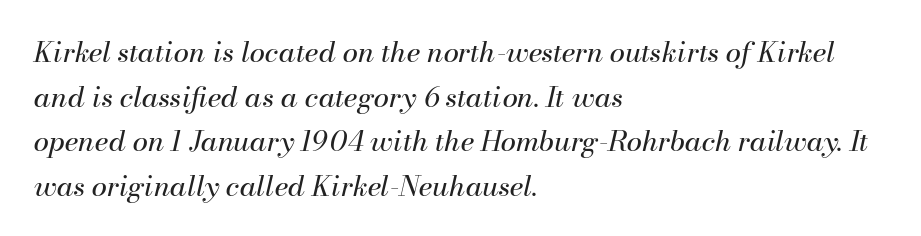
{"italic": "yes", "lean": "right", "slant_degrees": 13, "bold": "no", "weight": "regular", "width": "normal", "stroke_contrast": "medium", "x_height": "small", "monospaced": "no", "underline": "no", "align": "left", "line_spacing": "normal", "line_spacing_ratio": 1.59, "letter_spacing": "normal", "letter_spacing_em": 0.0, "glyph_px": 28}
